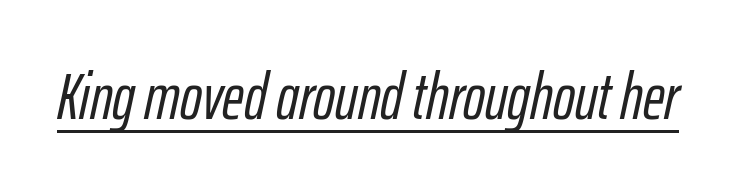
The rendering applies a slant to the glyphs. The letters advance in unequal steps, a hallmark of proportional type. Check the space under the baseline: a stroke is drawn there. What stands out about the letter spacing? Nothing — it is the standard amount.
